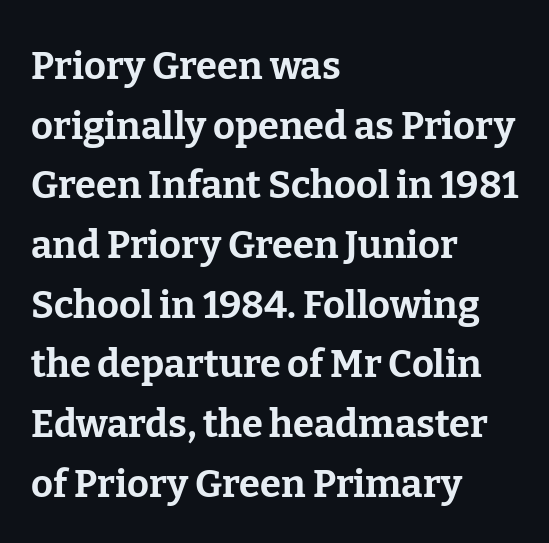
The image shows 38 px bold serif type, upright; set left-aligned, normal line spacing (1.57x), normal letter spacing, not underlined; low stroke contrast and a medium x-height.
